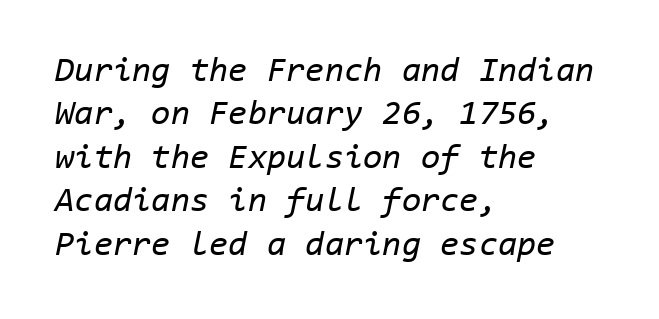
{"italic": "yes", "lean": "right", "slant_degrees": 11, "bold": "no", "weight": "regular", "width": "normal", "stroke_contrast": "low", "x_height": "medium", "monospaced": "yes", "underline": "no", "align": "left", "line_spacing_ratio": 1.24, "letter_spacing": "normal", "letter_spacing_em": 0.0, "glyph_px": 35}
